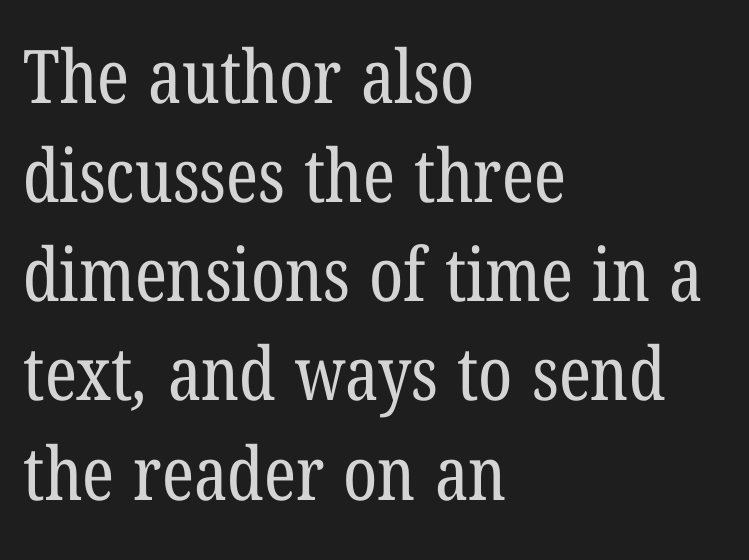
The image shows 74 px regular-weight, condensed serif type; set left-aligned, normal line spacing (1.34x), normal letter spacing, not underlined; low stroke contrast and a medium x-height.
